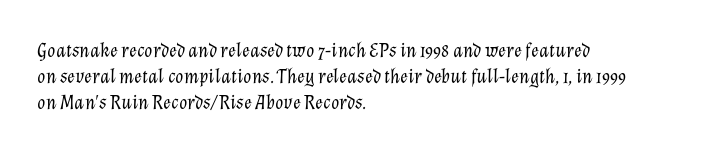
Q: Is the text bold? A: No.
Q: Is the text italic (slanted)? A: Yes, it leans right by about 12 degrees.
Q: Is the text underlined? A: No.
Q: How is the paragraph aligned? A: Left-aligned.
Q: Is the spacing between letters normal or unusually wide? A: Normal.
